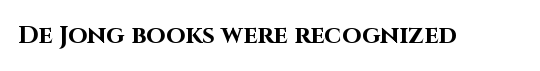
Underlining? Definitely not there. Strong, thick strokes mark this as bold type. This sample uses an upright cut, with every glyph sitting square on the baseline. A typesetter would call this zero additional tracking.
